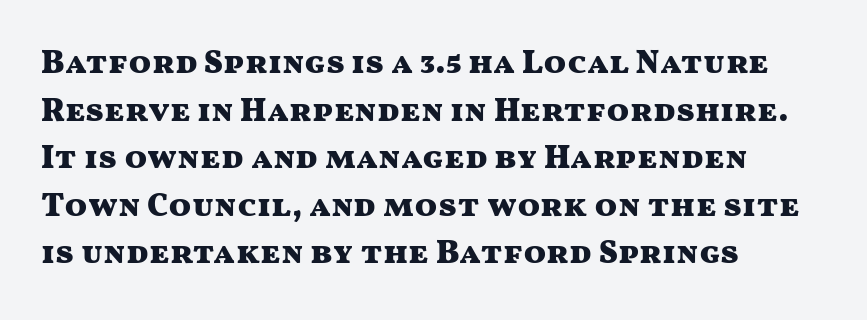
{"serif": "no", "italic": "no", "bold": "yes", "weight": "heavy", "width": "wide", "stroke_contrast": "medium", "x_height": "medium", "monospaced": "no", "underline": "no", "align": "left", "line_spacing": "normal", "line_spacing_ratio": 1.44, "letter_spacing": "normal", "letter_spacing_em": 0.0, "glyph_px": 33}
